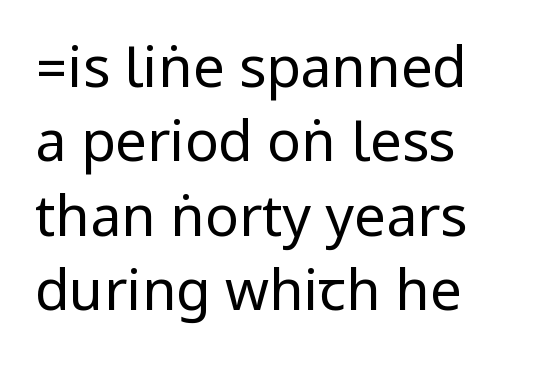
{"serif": "no", "italic": "no", "bold": "no", "weight": "regular", "width": "condensed", "stroke_contrast": "low", "underline": "no", "line_spacing": "normal", "line_spacing_ratio": 1.33, "letter_spacing": "normal", "letter_spacing_em": 0.0, "glyph_px": 56}
